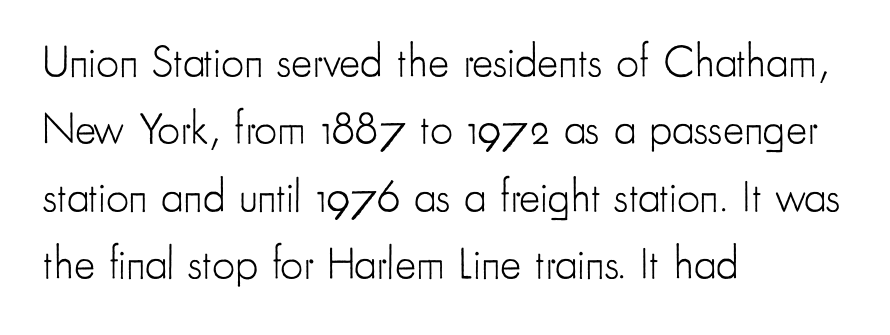
Horizontal bands of white between lines are of average thickness. Horizontally, the lines are justified to the leading edge only. The face used here is a sans, in the tradition of grotesques and geometrics. Type without underlining. The face used here is proportionally spaced, like ordinary book or web type. Tracking value appears to be zero — textbook default spacing.
